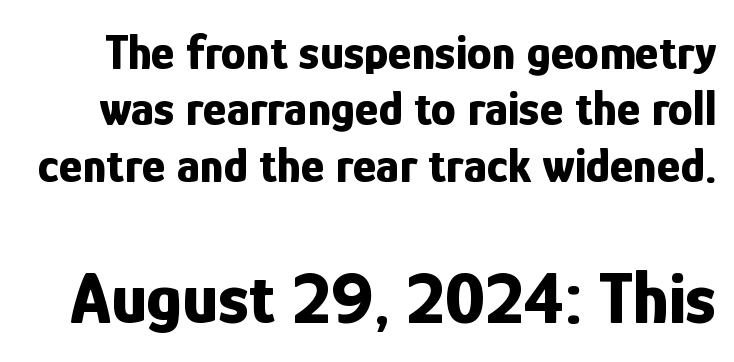
Q: Is the text bold? A: Yes.
Q: Is the text italic (slanted)? A: No, it is upright.
Q: Is the typeface a serif or a sans-serif typeface? A: Sans-serif.
Q: Is the text underlined? A: No.
Q: Is the spacing between letters normal or unusually wide? A: Normal.
Q: Is the spacing between lines tight, normal or loose? A: Tight.
Q: Which block of text is set in a larger size, the first (top) or the second (bottom)? A: The second (bottom) one.
Q: Width (condensed, normal, or wide)? A: Condensed.
Q: Stroke contrast? A: Low.
Q: x-height? A: Medium.
Q: Monospaced? A: No.
